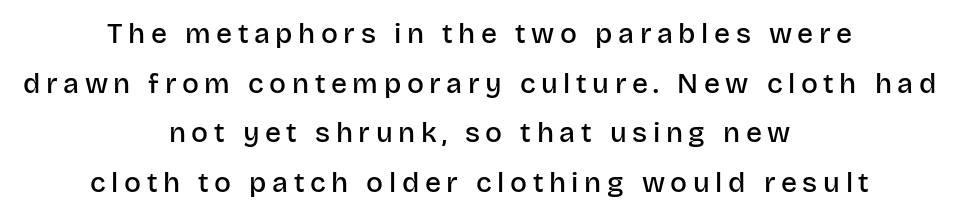
Each line is balanced around a shared central axis. Characters remain perfectly vertical along every line. Look at the stroke-to-counter ratio: somewhat heavy, a semibold. To sum up the face: it is a sans, with no serifs.
